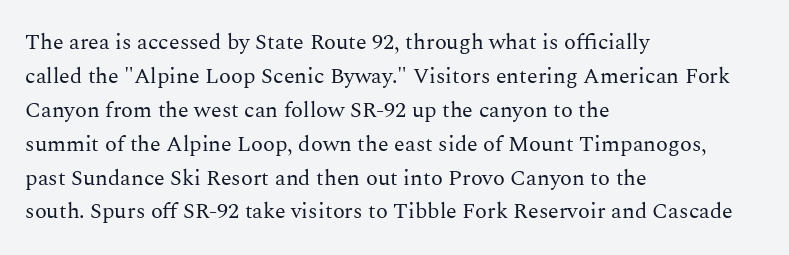
The image shows 22 px text type, upright; set left-aligned, normal line spacing (1.54x), normal letter spacing, not underlined.
